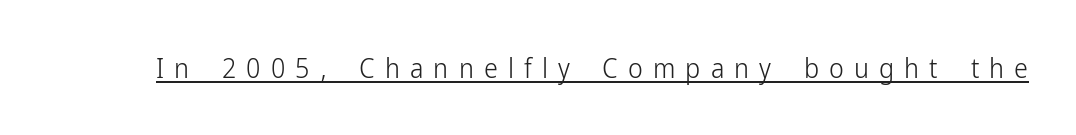
The image shows 28 px light, condensed sans-serif type, upright; set unusually wide letter spacing (+0.36 em), underlined; low stroke contrast and a medium x-height.
